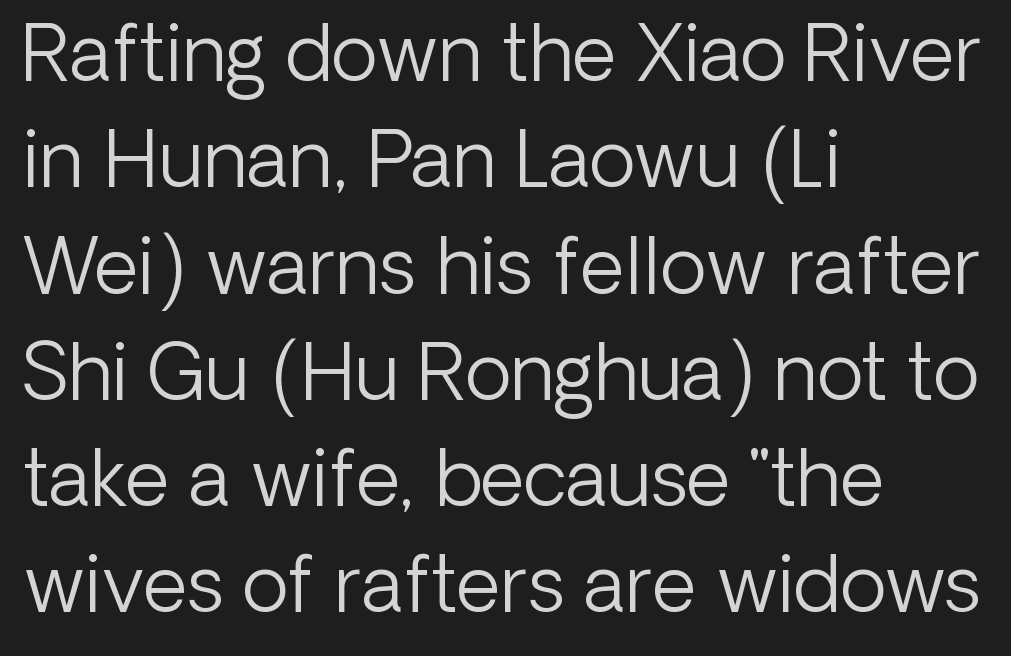
Q: Is the text bold? A: No.
Q: Is the text italic (slanted)? A: No, it is upright.
Q: Is the typeface a serif or a sans-serif typeface? A: Sans-serif.
Q: Is the text underlined? A: No.
Q: How is the paragraph aligned? A: Left-aligned.
Q: Is the spacing between letters normal or unusually wide? A: Normal.
Q: Is the spacing between lines tight, normal or loose? A: Normal.
Q: Width (condensed, normal, or wide)? A: Normal.
Q: Stroke contrast? A: Low.
Q: x-height? A: Medium.
Q: Monospaced? A: No.
